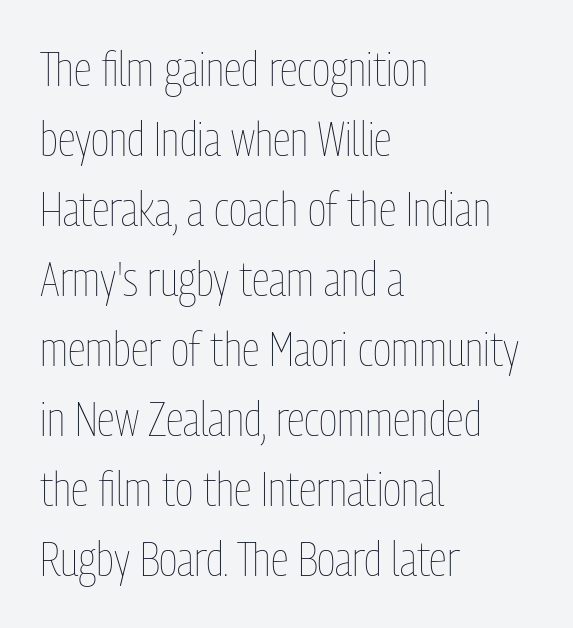
The tracking reads as untouched default to a designer's eye. Here the designer chose a conventional face with non-uniform glyph widths. The rendering uses a moderate line-height, typical for paragraphs. Line starts are locked; line ends wander.
